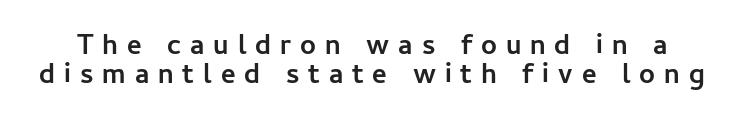
The image shows 28 px semibold sans-serif type, upright; set tight line spacing (1.04x), unusually wide letter spacing (+0.32 em), not underlined; low stroke contrast and a medium x-height.
